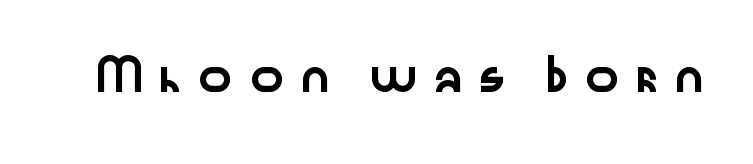
The image shows 29 px wide sans-serif type, upright; set unusually wide letter spacing (+0.4 em), not underlined; low stroke contrast and a medium x-height.
